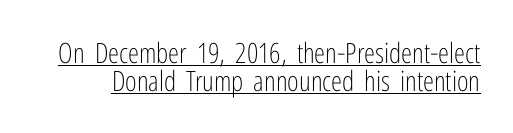
The image shows 28 px light, condensed sans-serif type, upright; set tight line spacing (0.99x), normal letter spacing, underlined; low stroke contrast and a medium x-height.
